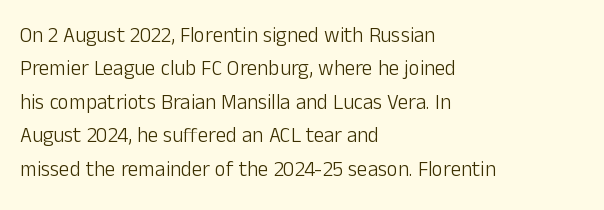
How would I describe the line gaps? Plain and ordinary. Weight: in the light-to-regular range. The type is set solid horizontally, with unmodified tracking. The lines are quadded left.
